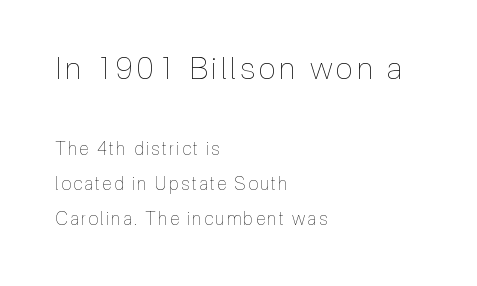
The image shows 31 px thin, condensed type, upright; set left-aligned, loose line spacing (1.96x), not underlined; the first (top) block is 1.72x larger; a medium x-height.
